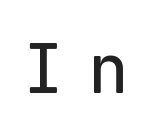
{"serif": "no", "italic": "no", "width": "normal", "stroke_contrast": "low", "x_height": "medium", "monospaced": "yes", "underline": "no", "letter_spacing": "wide", "letter_spacing_em": 0.36, "glyph_px": 68}
